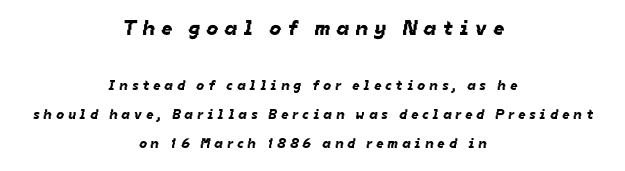
You get the large type first, then a drop to smaller type. Visually the block forms a symmetrical silhouette, jagged on both flanks. Honestly, there is no underline to notice here at all. Spacing between characters has been opened up far beyond the box default.
